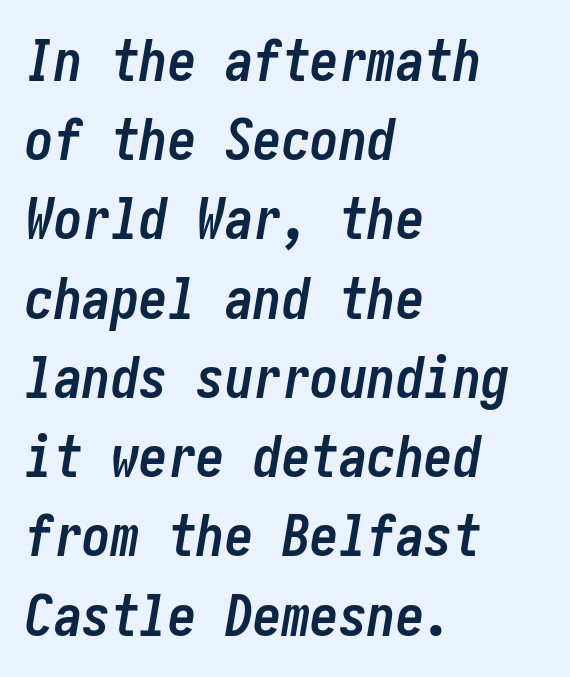
{"italic": "yes", "lean": "right", "slant_degrees": 10, "bold": "yes", "weight": "semibold", "width": "condensed", "stroke_contrast": "low", "x_height": "medium", "underline": "no", "align": "left", "line_spacing": "normal", "line_spacing_ratio": 1.39, "letter_spacing": "normal", "letter_spacing_em": 0.0, "glyph_px": 57}
